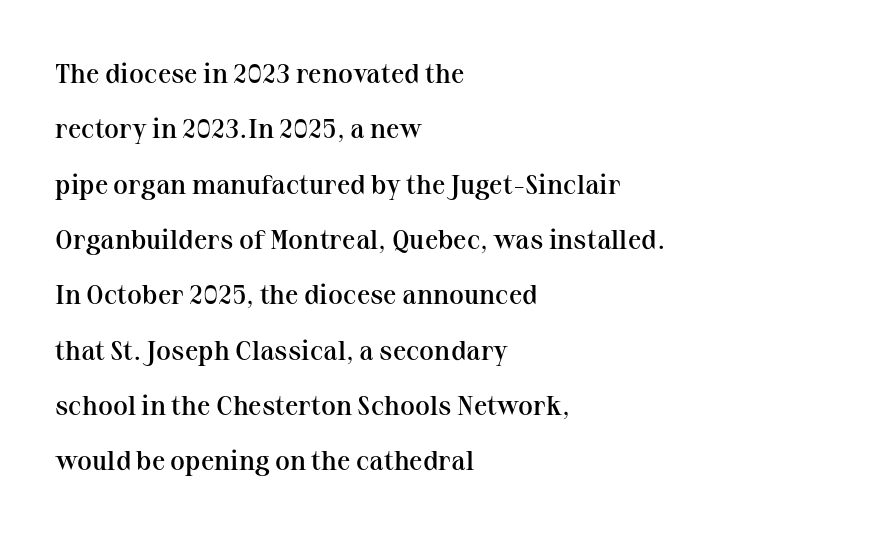
Q: Is the text bold? A: Semi-bold.
Q: Is the text italic (slanted)? A: No, it is upright.
Q: Is the text underlined? A: No.
Q: How is the paragraph aligned? A: Left-aligned.
Q: Is the spacing between letters normal or unusually wide? A: Normal.
Q: Is the spacing between lines tight, normal or loose? A: Loose.
